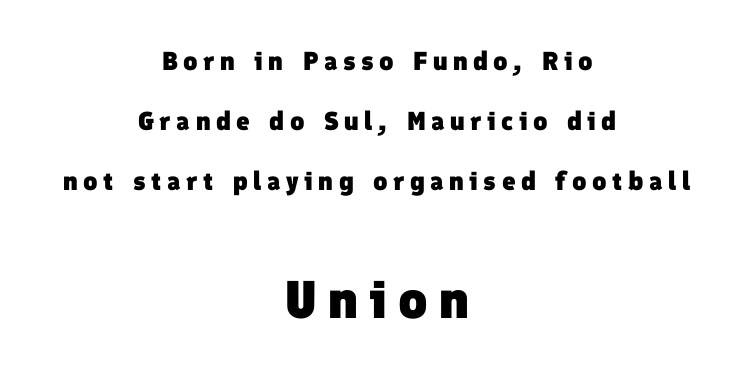
{"serif": "no", "bold": "yes", "weight": "heavy", "width": "normal", "stroke_contrast": "low", "x_height": "medium", "monospaced": "no", "underline": "no", "align": "center", "line_spacing": "loose", "line_spacing_ratio": 2.3, "letter_spacing": "wide", "letter_spacing_em": 0.21, "larger_block": "second", "size_ratio": 2.04, "glyph_px": 53}
